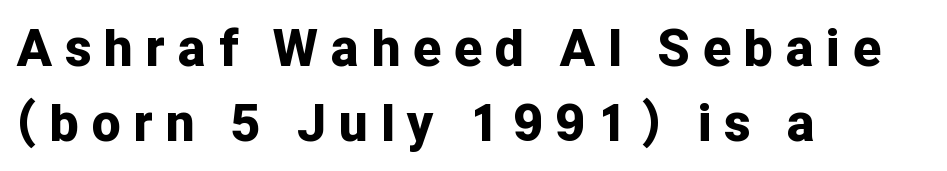
The image shows 51 px bold sans-serif type, upright; set left-aligned, normal line spacing (1.48x), unusually wide letter spacing (+0.26 em), not underlined; low stroke contrast and a medium x-height.
